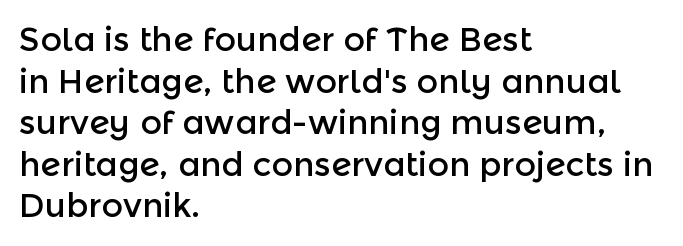
The image shows 33 px sans-serif type, upright; set left-aligned, normal line spacing (1.26x), normal letter spacing, not underlined; a medium x-height.
